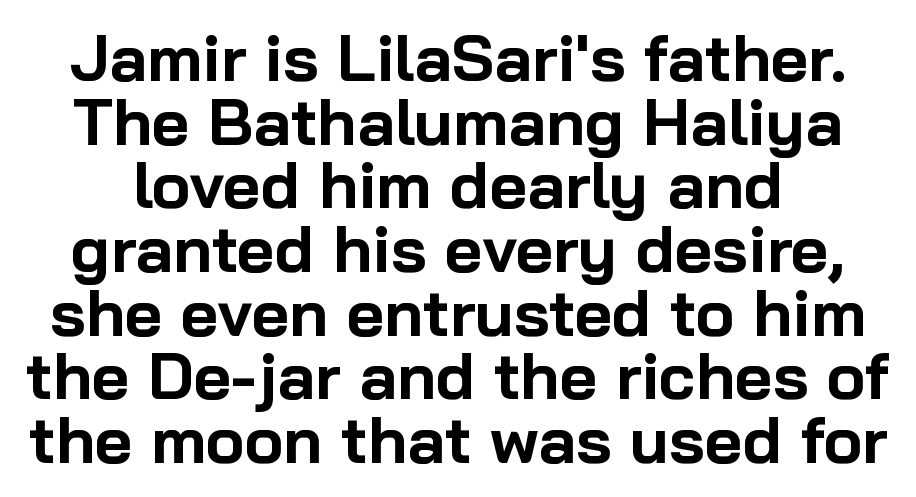
Q: Is the text bold? A: Yes.
Q: Is the text italic (slanted)? A: No, it is upright.
Q: Is the typeface a serif or a sans-serif typeface? A: Sans-serif.
Q: Is the text underlined? A: No.
Q: Is the spacing between letters normal or unusually wide? A: Normal.
Q: Is the spacing between lines tight, normal or loose? A: Tight.
Q: Width (condensed, normal, or wide)? A: Normal.
Q: Stroke contrast? A: Low.
Q: x-height? A: Medium.
Q: Monospaced? A: No.
